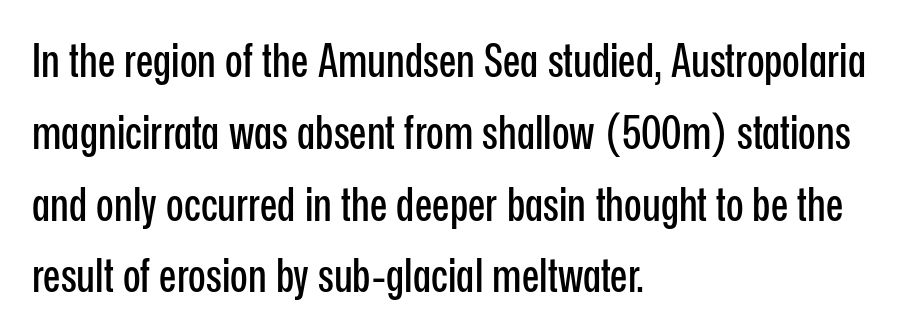
Q: Is the text italic (slanted)? A: No, it is upright.
Q: Is the typeface a serif or a sans-serif typeface? A: Sans-serif.
Q: Is the text underlined? A: No.
Q: How is the paragraph aligned? A: Left-aligned.
Q: Is the spacing between letters normal or unusually wide? A: Normal.
Q: Is the spacing between lines tight, normal or loose? A: Normal.
Q: Width (condensed, normal, or wide)? A: Condensed.
Q: Stroke contrast? A: Low.
Q: x-height? A: Medium.
Q: Monospaced? A: No.
